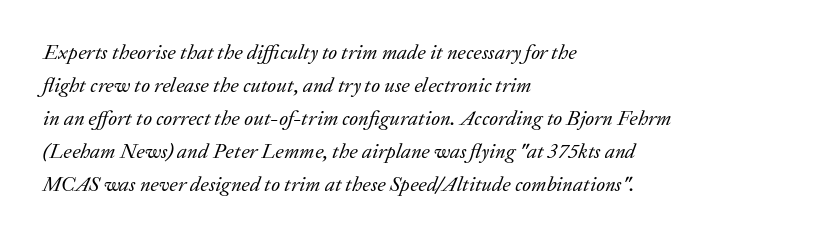
The image shows 21 px text type, italic (leaning right); set left-aligned, normal line spacing (1.57x), normal letter spacing, not underlined.
